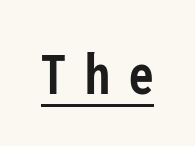
The image shows 62 px semibold, condensed sans-serif type, upright, monospaced; set unusually wide letter spacing (+0.31 em), underlined; low stroke contrast and a medium x-height.
